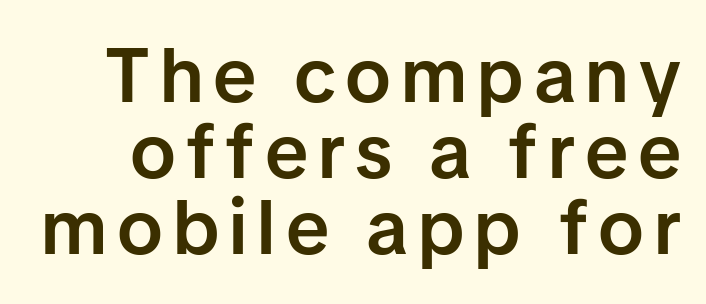
The image shows 77 px semibold sans-serif type, upright; set tight line spacing (0.99x), not underlined; low stroke contrast and a medium x-height.
